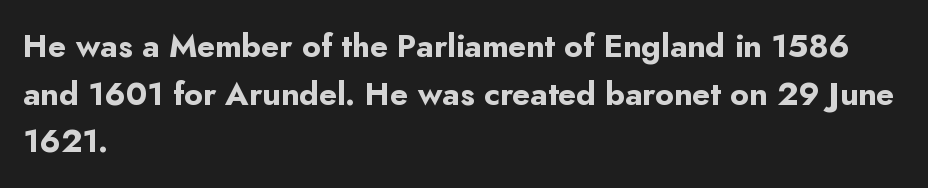
The image shows 32 px bold sans-serif type, upright; set left-aligned, normal line spacing (1.49x), normal letter spacing, not underlined; low stroke contrast and a small x-height.
